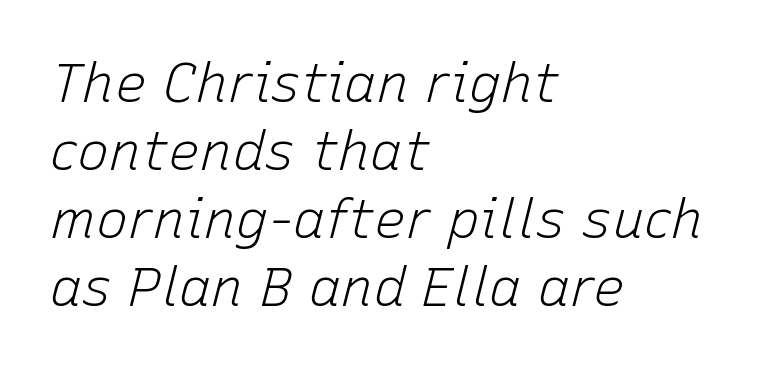
{"italic": "yes", "lean": "right", "slant_degrees": 15, "bold": "no", "weight": "light", "width": "normal", "stroke_contrast": "low", "x_height": "medium", "monospaced": "no", "underline": "no", "align": "left", "line_spacing": "normal", "line_spacing_ratio": 1.26, "letter_spacing": "normal", "letter_spacing_em": 0.0, "glyph_px": 54}
